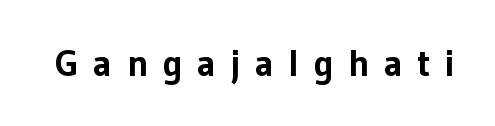
The image shows 37 px bold sans-serif type, upright; set unusually wide letter spacing (+0.39 em), not underlined; low stroke contrast and a medium x-height.
